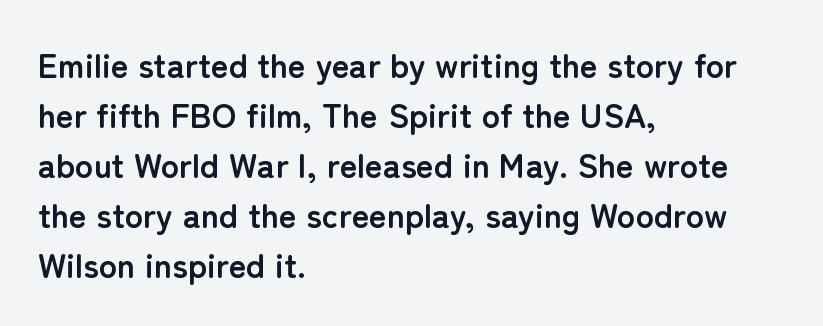
The image shows 34 px semibold sans-serif type, upright; set left-aligned, normal line spacing (1.47x), normal letter spacing, not underlined; low stroke contrast and a medium x-height.
